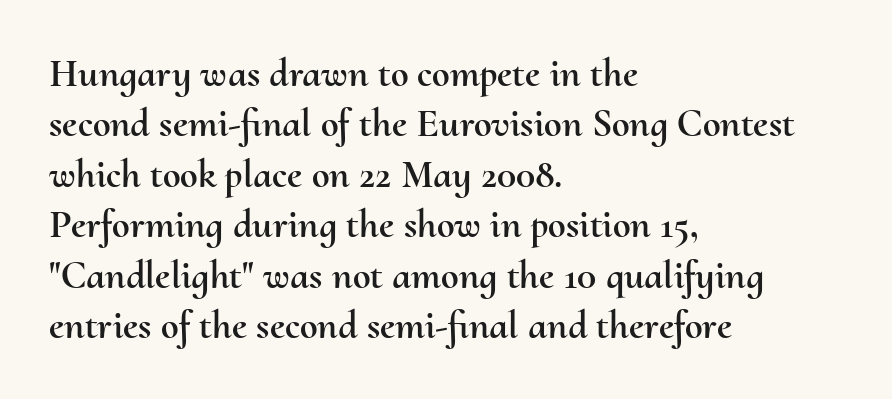
Every character sits straight up, as roman type does. The baseline area is clear. If you drew a ruler down the left edge, every line would touch it. What stands out about the letter spacing? Nothing — it is the standard amount. The designer left line spacing at the default.
